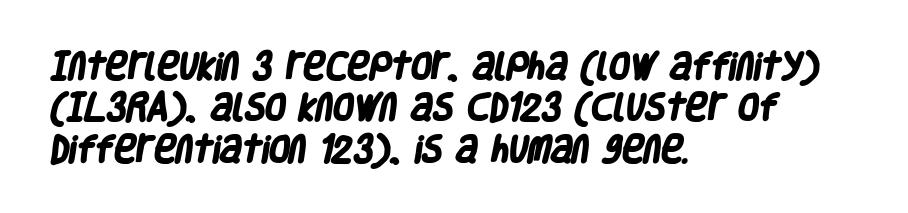
The baseline area is clear. Where is the straight margin? On the left. Nope, no serifs anywhere on these letters. Line spacing here is normal.
